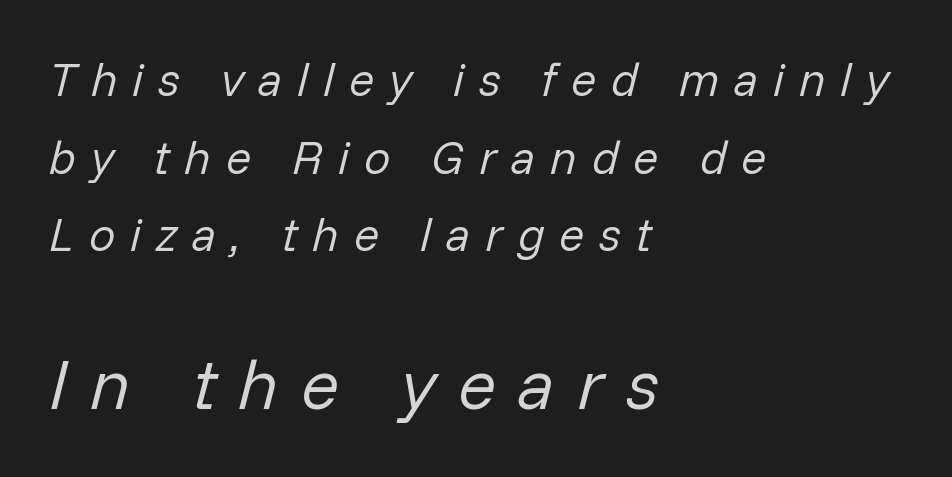
Layout note: lines flush left. Each letter keeps its own natural width here, so spacing adapts to shape. Compared with ordinary roman type, these characters are visibly tilted. Any mark beneath the type? The region is blank.
